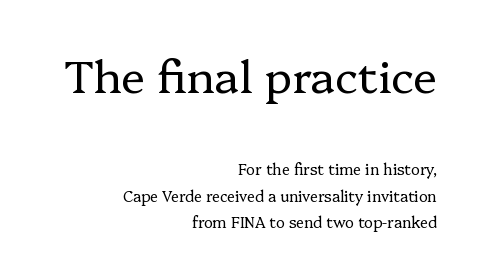
Look at the bottom of the vertical strokes: they flare into serifs here. This sample has the flowing, uneven cadence of proportional lettering. A quiet, ordinary-to-light weight characterises the typeface. Posture: vertical.
